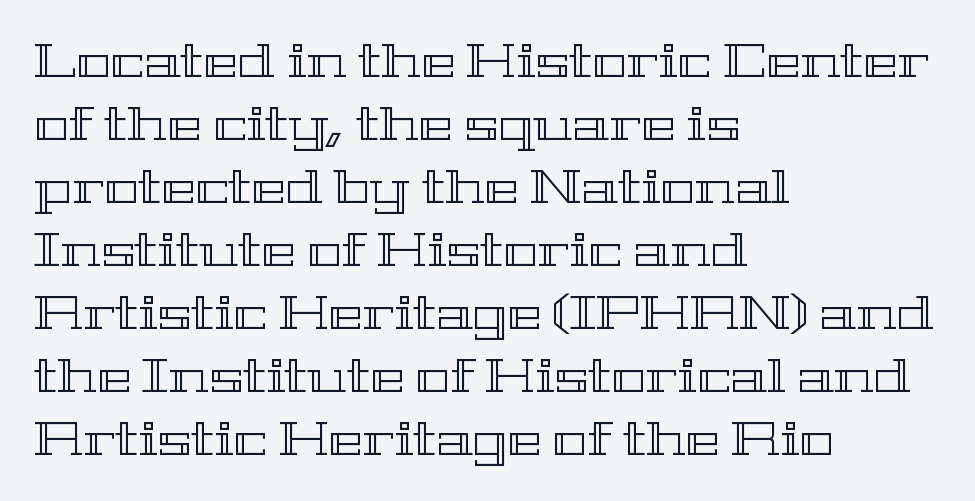
The image shows 46 px wide type, upright; set left-aligned, normal line spacing (1.37x), normal letter spacing, not underlined; a medium x-height.
